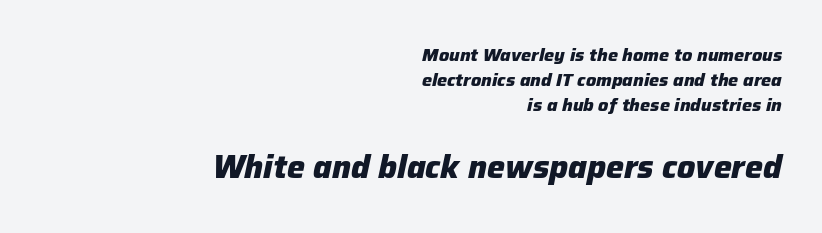
{"italic": "yes", "lean": "right", "slant_degrees": 12, "bold": "yes", "weight": "heavy", "width": "normal", "stroke_contrast": "low", "x_height": "medium", "monospaced": "no", "underline": "no", "align": "right", "line_spacing": "normal", "line_spacing_ratio": 1.39, "letter_spacing": "normal", "letter_spacing_em": 0.0, "larger_block": "second", "size_ratio": 1.78, "glyph_px": 32}
